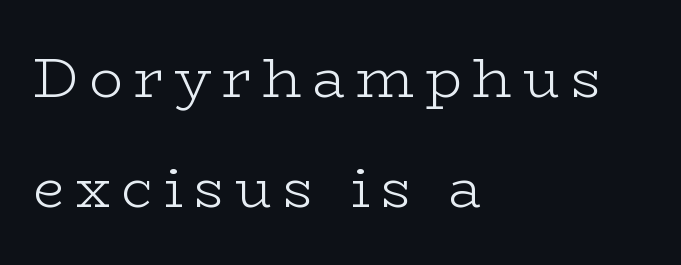
The image shows 56 px light, wide serif type, upright; set left-aligned, loose line spacing (1.97x), not underlined; low stroke contrast and a medium x-height.
